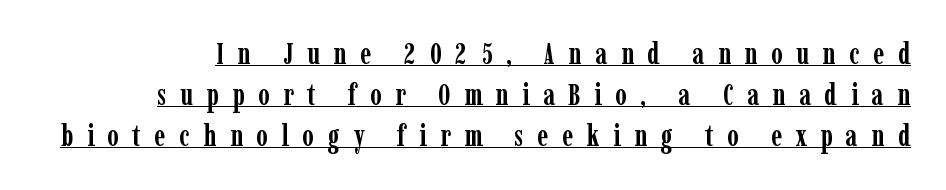
Stroke terminals: seriffed. The rendering uses natural spacing where letterforms have individual widths. The typesetter has applied underlining to the passage shown. Look at the stroke-to-counter ratio: heavy, a bold.
